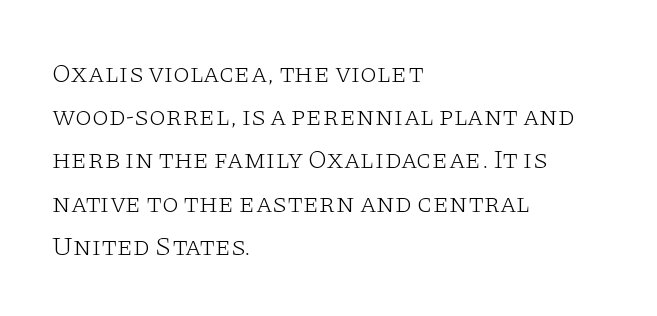
Q: Is the text bold? A: No.
Q: Is the text italic (slanted)? A: No, it is upright.
Q: Is the text underlined? A: No.
Q: How is the paragraph aligned? A: Left-aligned.
Q: Is the spacing between letters normal or unusually wide? A: Normal.
Q: Is the spacing between lines tight, normal or loose? A: Normal.
